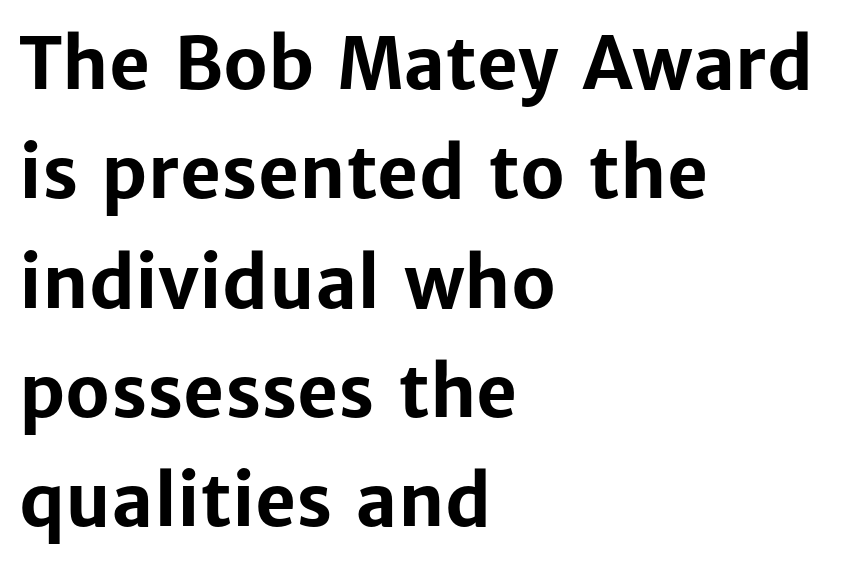
{"serif": "no", "italic": "no", "bold": "yes", "weight": "bold", "width": "normal", "stroke_contrast": "low", "x_height": "medium", "monospaced": "no", "underline": "no", "align": "left", "line_spacing": "normal", "line_spacing_ratio": 1.54, "letter_spacing": "normal", "letter_spacing_em": 0.0, "glyph_px": 71}
